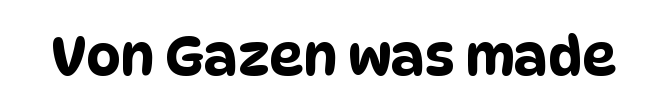
The image shows 54 px condensed sans-serif type; set normal letter spacing, not underlined; low stroke contrast and a large x-height.
